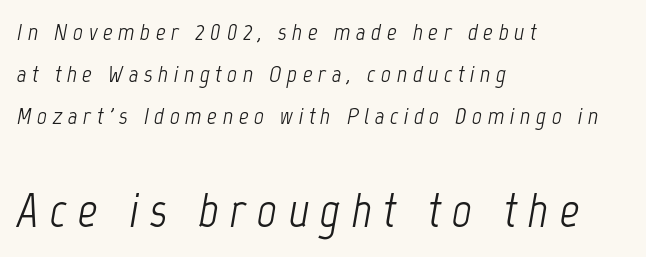
{"italic": "yes", "lean": "right", "slant_degrees": 12, "bold": "no", "weight": "light", "width": "condensed", "stroke_contrast": "low", "x_height": "medium", "monospaced": "no", "underline": "no", "align": "left", "line_spacing_ratio": 1.74, "letter_spacing": "wide", "letter_spacing_em": 0.23, "larger_block": "second", "size_ratio": 2.0, "glyph_px": 48}
